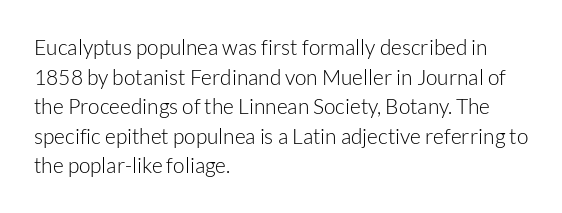
Quick note: underline off. Do the letters lean? They stand straight. The text block is weighted toward the left margin, trailing off unevenly rightward. This rendering leaves character spacing at its baseline value. Vertical spacing — default.
